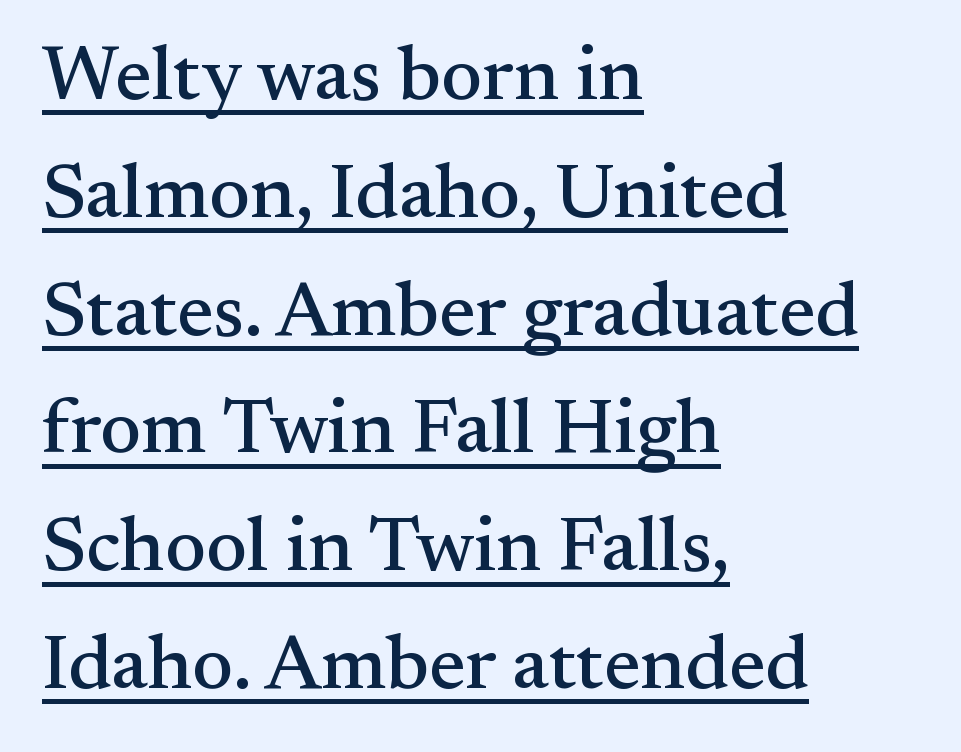
Q: Is the text italic (slanted)? A: No, it is upright.
Q: Is the typeface a serif or a sans-serif typeface? A: Serif.
Q: Is the text underlined? A: Yes.
Q: How is the paragraph aligned? A: Left-aligned.
Q: Is the spacing between letters normal or unusually wide? A: Normal.
Q: Is the spacing between lines tight, normal or loose? A: Normal.
Q: Width (condensed, normal, or wide)? A: Normal.
Q: Stroke contrast? A: Medium.
Q: x-height? A: Small.
Q: Monospaced? A: No.
